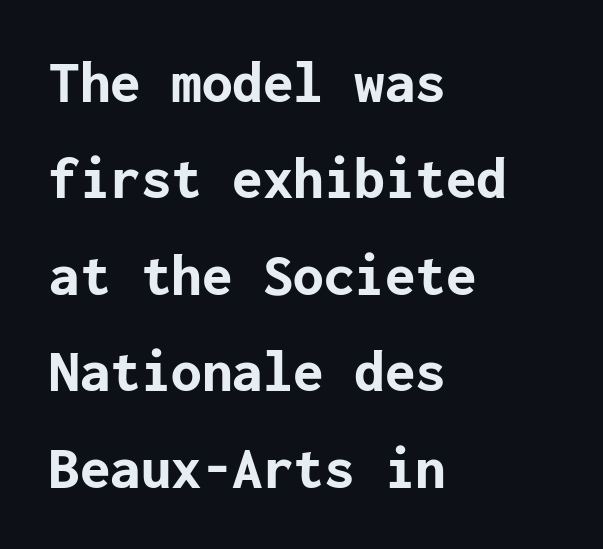
Q: Is the text bold? A: Yes.
Q: Is the text italic (slanted)? A: No, it is upright.
Q: Is the typeface a serif or a sans-serif typeface? A: Sans-serif.
Q: Is the text underlined? A: No.
Q: How is the paragraph aligned? A: Left-aligned.
Q: Is the spacing between letters normal or unusually wide? A: Normal.
Q: Is the spacing between lines tight, normal or loose? A: Normal.
Q: Width (condensed, normal, or wide)? A: Normal.
Q: Stroke contrast? A: Low.
Q: x-height? A: Medium.
